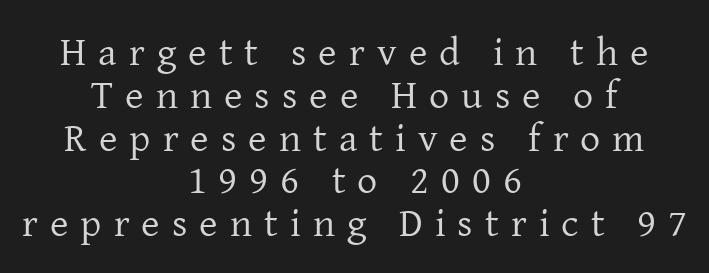
Descenders are the only things crossing below the line. Line starts and ends both wander, symmetrically. The font's upright variant was chosen for this text. Honestly, the rows look squashed on top of each other. Stem width sits at or under what a default text font uses.
